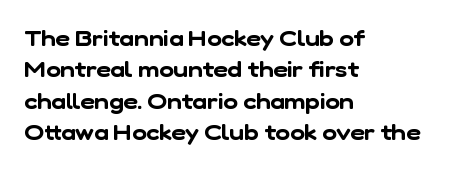
Regular leading. Nobody drew a line under any word here. How are the letters spaced? Ordinarily, with no added tracking. Alignment: flush left.
